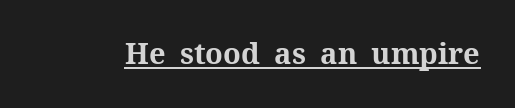
The rendering uses the underline text-decoration. Characters follow at the spacing the type designer built in. A typesetter would call this proportional, since set widths differ per character. You'd pick this weight for a headline — it's a proper bold.
